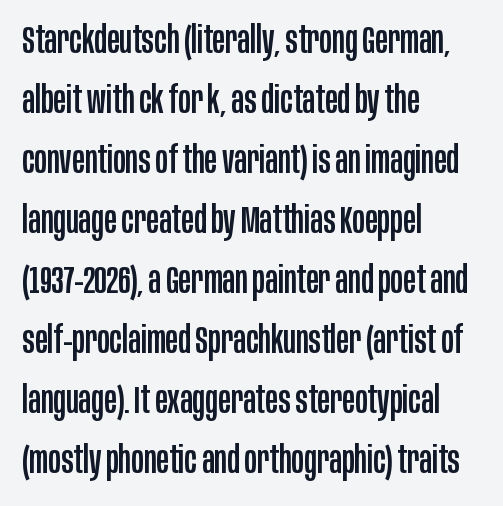
Is there any slant? The stems are plumb. Short and long lines alike share a common starting point at left. A typesetter would call this proportional, since set widths differ per character. The lines sit at an ordinary, default distance from one another. The words here are not underlined. Letterform terminals end flat and unadorned throughout the passage.
